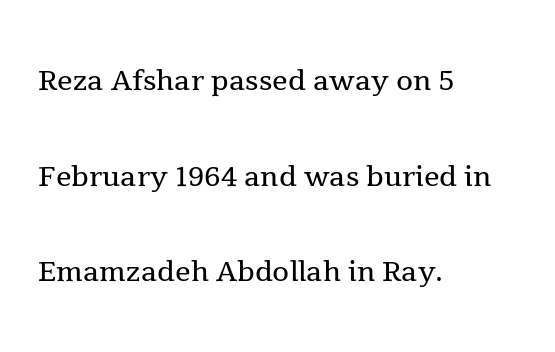
Q: Is the text bold? A: No.
Q: Is the text italic (slanted)? A: No, it is upright.
Q: Is the typeface a serif or a sans-serif typeface? A: Serif.
Q: Is the text underlined? A: No.
Q: How is the paragraph aligned? A: Left-aligned.
Q: Is the spacing between letters normal or unusually wide? A: Normal.
Q: Is the spacing between lines tight, normal or loose? A: Loose.
Q: Width (condensed, normal, or wide)? A: Normal.
Q: x-height? A: Medium.
Q: Monospaced? A: No.
